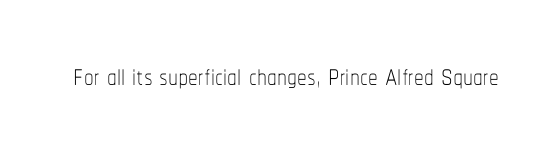
The image shows 39 px thin, condensed type, upright; set normal letter spacing, not underlined; low stroke contrast and a medium x-height.
